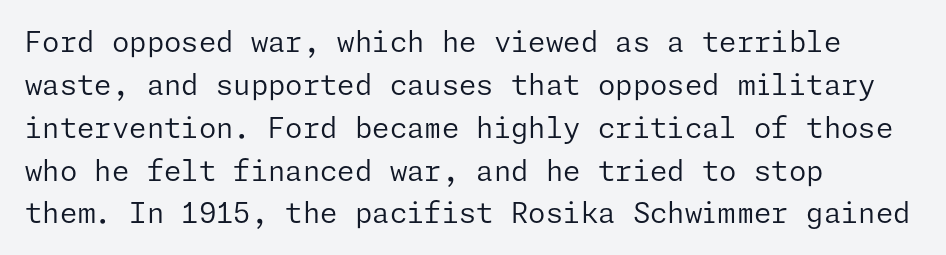
Q: Is the text bold? A: No.
Q: Is the text italic (slanted)? A: No, it is upright.
Q: Is the typeface a serif or a sans-serif typeface? A: Sans-serif.
Q: Is the text underlined? A: No.
Q: How is the paragraph aligned? A: Left-aligned.
Q: Is the spacing between letters normal or unusually wide? A: Normal.
Q: Is the spacing between lines tight, normal or loose? A: Normal.
Q: Width (condensed, normal, or wide)? A: Normal.
Q: Stroke contrast? A: Low.
Q: x-height? A: Medium.
